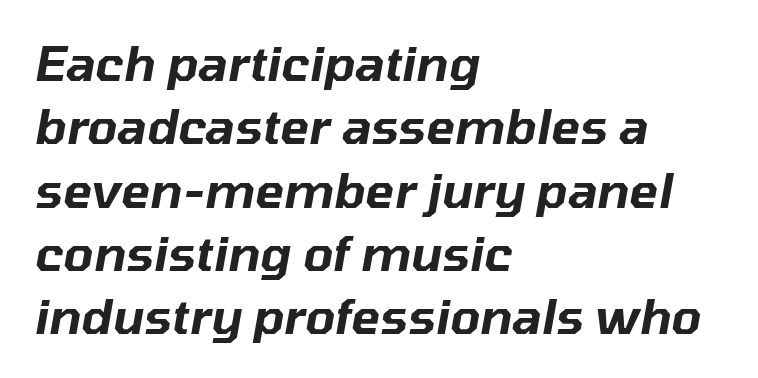
The image shows 48 px text type, italic (leaning right); set left-aligned, normal line spacing (1.32x), normal letter spacing, not underlined; low stroke contrast and a medium x-height.
